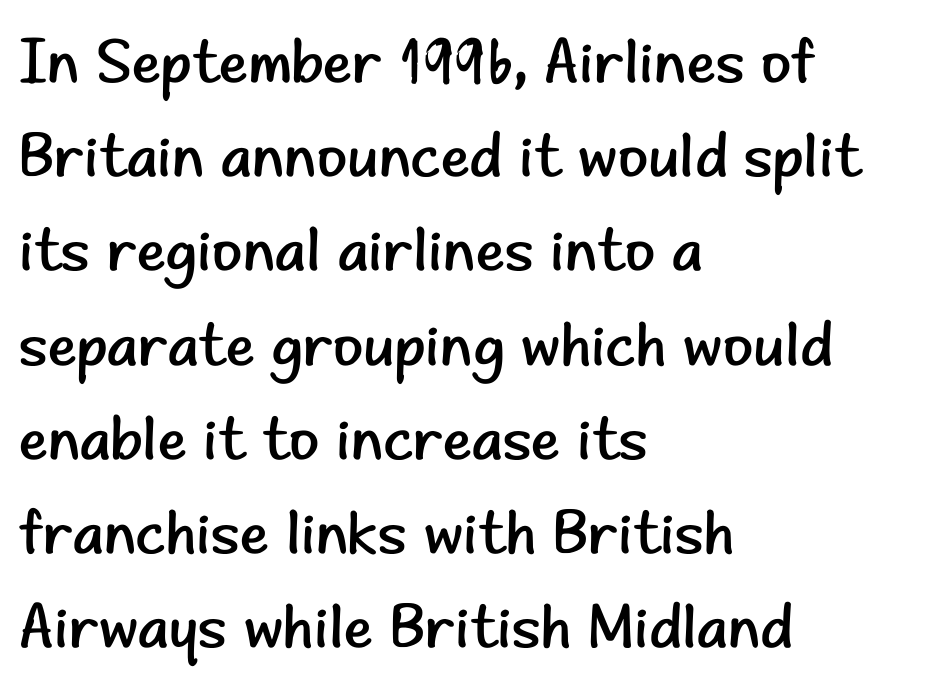
The image shows 62 px regular-weight sans-serif type, upright; set left-aligned, normal line spacing (1.52x), normal letter spacing, not underlined; low stroke contrast and a small x-height.
